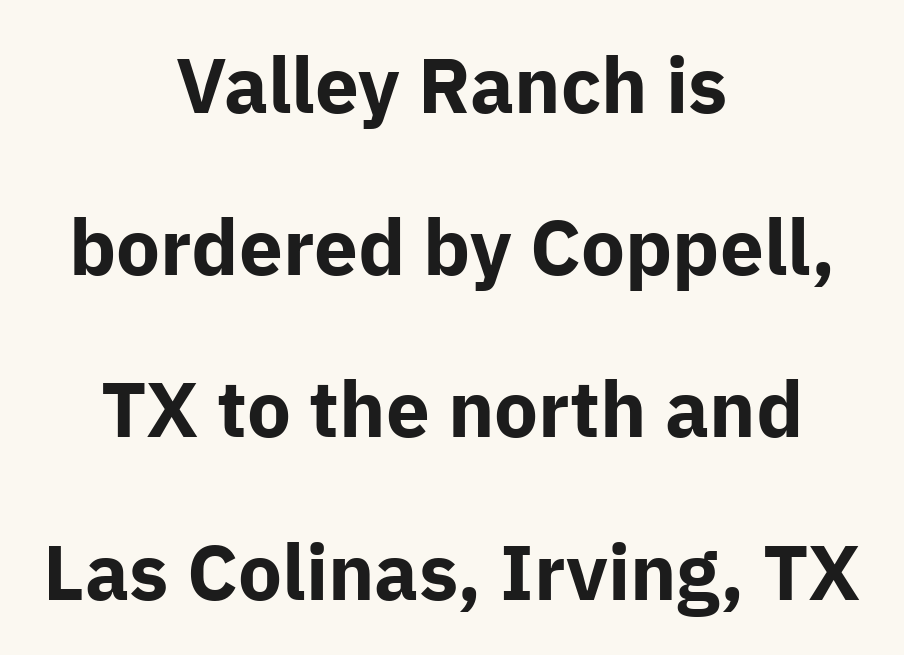
The image shows 78 px bold sans-serif type, upright; set centered, loose line spacing (2.08x), normal letter spacing, not underlined; low stroke contrast and a medium x-height.
